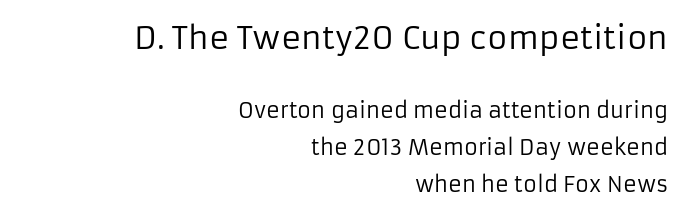
Q: Is the text bold? A: No.
Q: Is the text italic (slanted)? A: No, it is upright.
Q: Is the typeface a serif or a sans-serif typeface? A: Sans-serif.
Q: Is the text underlined? A: No.
Q: How is the paragraph aligned? A: Right-aligned.
Q: Is the spacing between letters normal or unusually wide? A: Normal.
Q: Which block of text is set in a larger size, the first (top) or the second (bottom)? A: The first (top) one.
Q: Width (condensed, normal, or wide)? A: Normal.
Q: Stroke contrast? A: Low.
Q: x-height? A: Medium.
Q: Monospaced? A: No.
